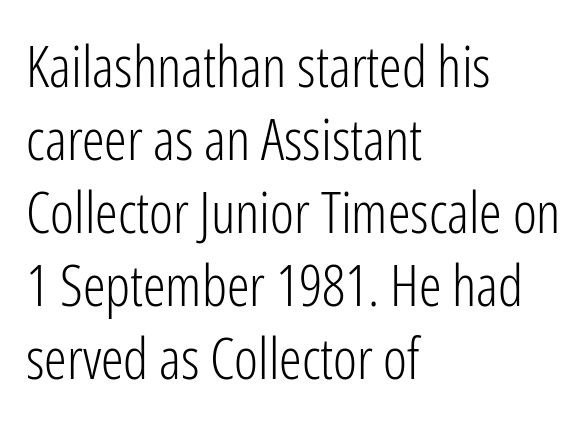
{"serif": "no", "italic": "no", "bold": "no", "weight": "light", "width": "condensed", "stroke_contrast": "low", "x_height": "medium", "monospaced": "no", "underline": "no", "align": "left", "line_spacing": "normal", "line_spacing_ratio": 1.28, "letter_spacing": "normal", "letter_spacing_em": 0.0, "glyph_px": 57}
